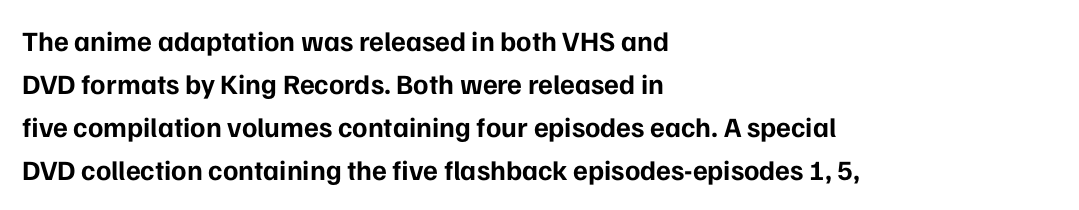
{"serif": "no", "italic": "no", "bold": "yes", "weight": "bold", "width": "normal", "stroke_contrast": "low", "x_height": "medium", "monospaced": "no", "underline": "no", "align": "left", "line_spacing": "normal", "line_spacing_ratio": 1.54, "letter_spacing": "normal", "letter_spacing_em": 0.0, "glyph_px": 28}
